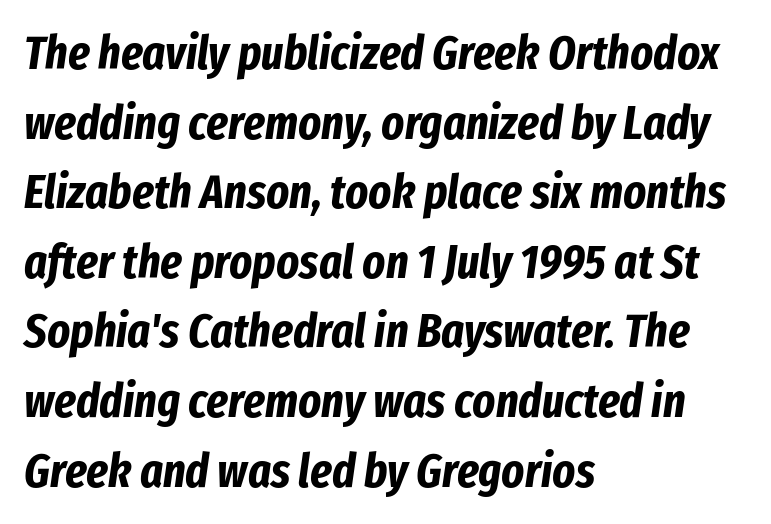
Q: Is the text bold? A: Yes.
Q: Is the text italic (slanted)? A: Yes, it leans right by about 8 degrees.
Q: Is the text underlined? A: No.
Q: How is the paragraph aligned? A: Left-aligned.
Q: Is the spacing between letters normal or unusually wide? A: Normal.
Q: Is the spacing between lines tight, normal or loose? A: Normal.
Q: Width (condensed, normal, or wide)? A: Condensed.
Q: Stroke contrast? A: Low.
Q: x-height? A: Medium.
Q: Monospaced? A: No.
